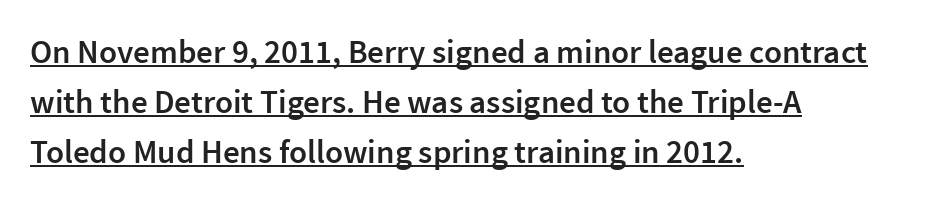
The image shows 33 px semibold sans-serif type, upright; set left-aligned, normal line spacing (1.51x), normal letter spacing, underlined; a medium x-height.
